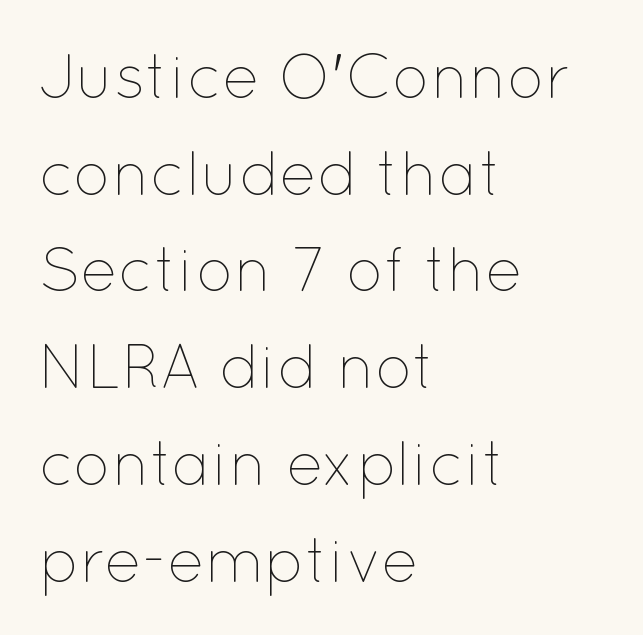
Each new line begins a customary step beneath the previous one. Unmarked baselines from the first word to the last. A light-to-regular cut is what we see here. Students, note that the glyphs here touch the page at normal intervals. Each letter keeps its own natural width here, so spacing adapts to shape.
